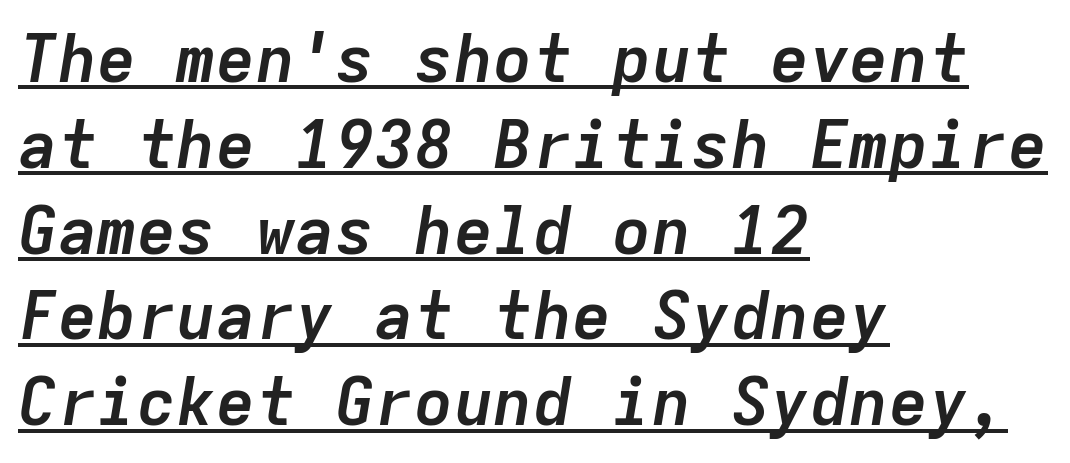
The image shows 66 px semibold type, italic (leaning right), monospaced; set left-aligned, normal line spacing (1.3x), normal letter spacing, underlined; low stroke contrast and a medium x-height.
